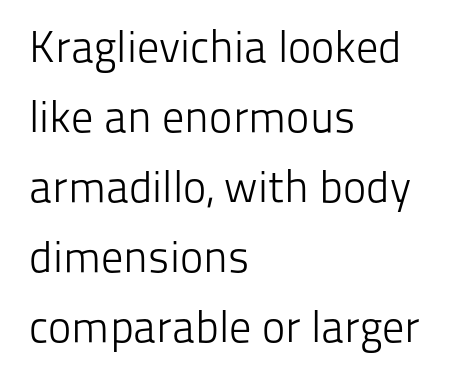
Q: Is the text bold? A: No.
Q: Is the text italic (slanted)? A: No, it is upright.
Q: Is the typeface a serif or a sans-serif typeface? A: Sans-serif.
Q: Is the text underlined? A: No.
Q: How is the paragraph aligned? A: Left-aligned.
Q: Is the spacing between letters normal or unusually wide? A: Normal.
Q: Is the spacing between lines tight, normal or loose? A: Normal.
Q: Width (condensed, normal, or wide)? A: Normal.
Q: Stroke contrast? A: Low.
Q: x-height? A: Medium.
Q: Monospaced? A: No.
